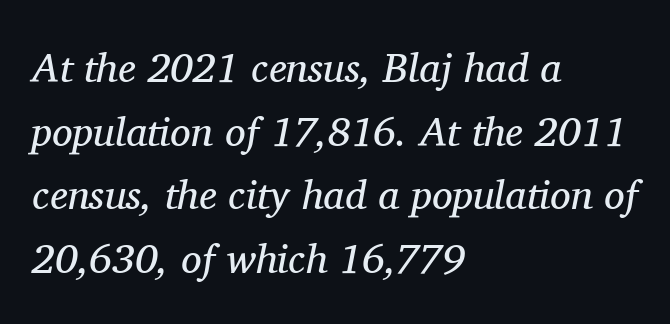
{"serif": "yes", "italic": "yes", "lean": "right", "slant_degrees": 11, "bold": "no", "weight": "regular", "width": "normal", "stroke_contrast": "medium", "x_height": "medium", "monospaced": "no", "underline": "no", "align": "left", "line_spacing": "normal", "line_spacing_ratio": 1.55, "letter_spacing": "normal", "letter_spacing_em": 0.0, "glyph_px": 41}
